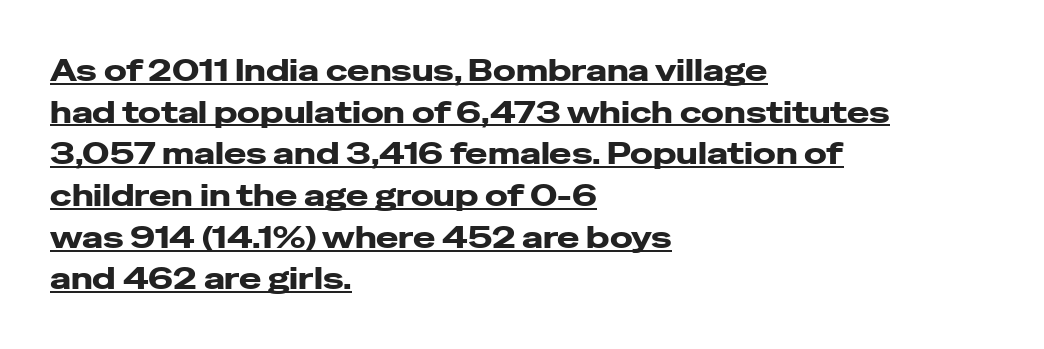
The image shows 30 px heavy, wide sans-serif type, upright; set left-aligned, normal line spacing (1.39x), normal letter spacing, underlined; low stroke contrast and a medium x-height.
